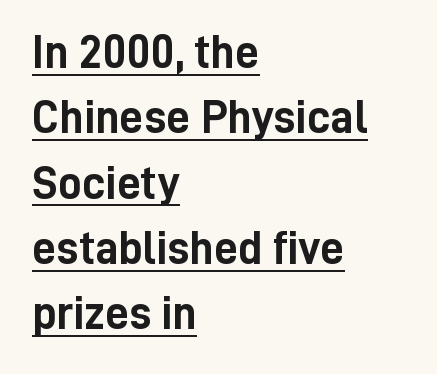
The image shows 47 px semibold, condensed sans-serif type, upright; set left-aligned, normal line spacing (1.39x), normal letter spacing, underlined; low stroke contrast and a medium x-height.
